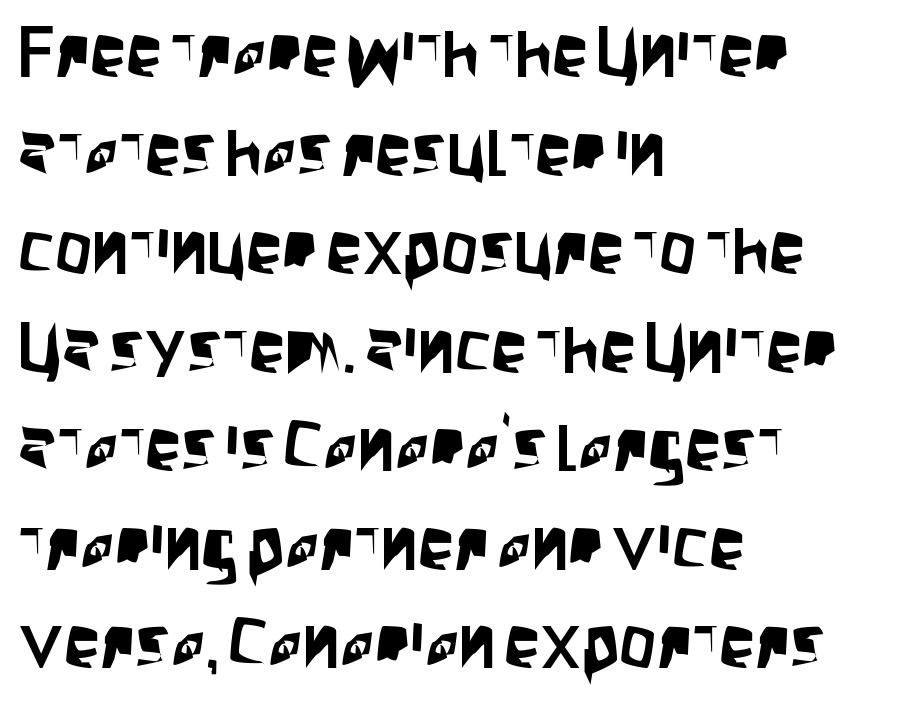
These lines are composed in type without serifs. Note the varied advance widths — an 'i' is clearly narrower than an 'm'. Leading matches the norm, producing a regular column. No extra tracking has been applied to these lines.
